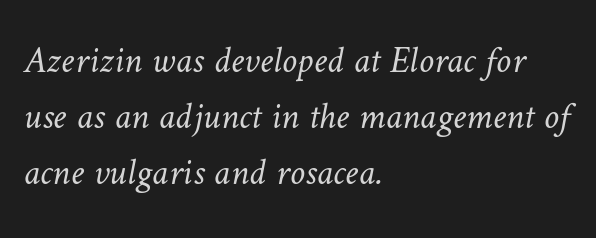
No heavy texture on the line: the type isn't bold. Glance below the letters and you will spot only blank space. The space between consecutive lines is moderate. Here the designer chose a conventional face with non-uniform glyph widths.
